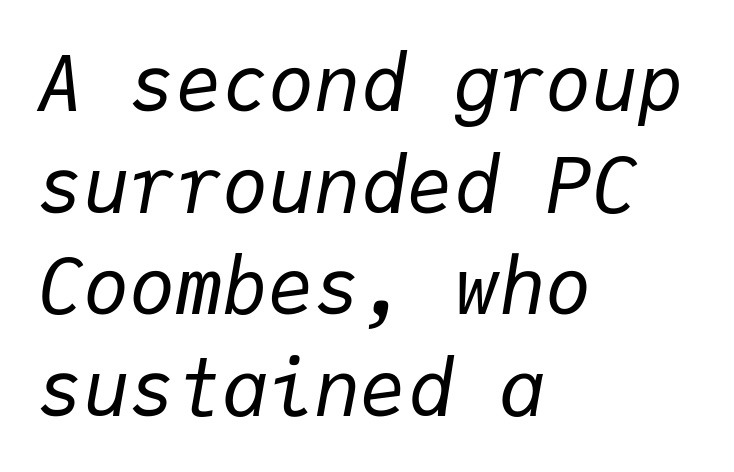
Q: Is the text bold? A: No.
Q: Is the text italic (slanted)? A: Yes, it leans right by about 9 degrees.
Q: Is the text underlined? A: No.
Q: How is the paragraph aligned? A: Left-aligned.
Q: Is the spacing between letters normal or unusually wide? A: Normal.
Q: Is the spacing between lines tight, normal or loose? A: Normal.
Q: Width (condensed, normal, or wide)? A: Normal.
Q: Stroke contrast? A: Low.
Q: x-height? A: Medium.
Q: Monospaced? A: Yes.
